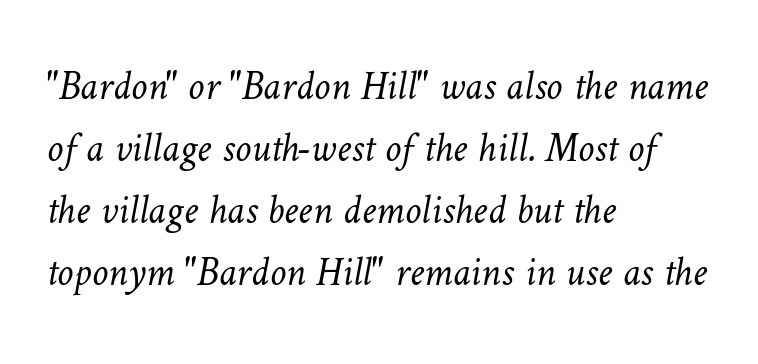
{"bold": "no", "weight": "light", "width": "normal", "stroke_contrast": "low", "x_height": "medium", "monospaced": "no", "underline": "no", "align": "left", "line_spacing": "normal", "line_spacing_ratio": 1.51, "letter_spacing": "normal", "letter_spacing_em": 0.0, "glyph_px": 41}
